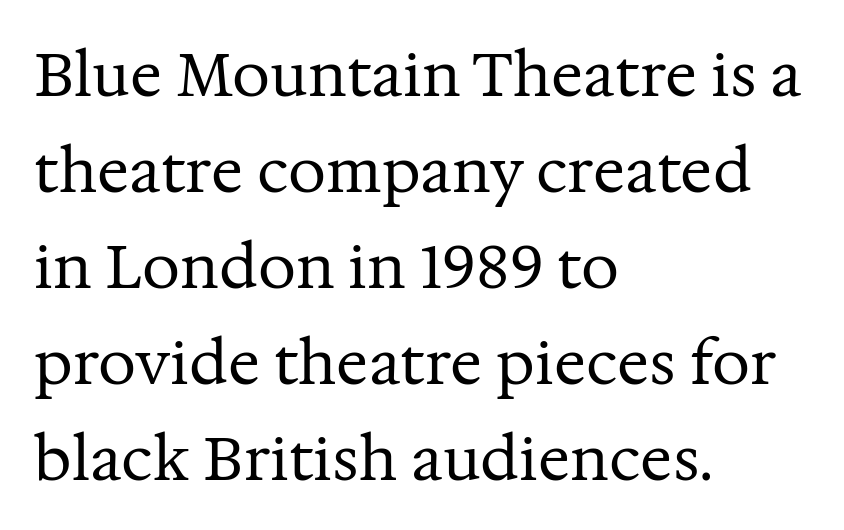
{"serif": "yes", "italic": "no", "bold": "no", "weight": "regular", "width": "normal", "stroke_contrast": "medium", "x_height": "medium", "monospaced": "no", "underline": "no", "align": "left", "line_spacing": "normal", "line_spacing_ratio": 1.6, "letter_spacing": "normal", "letter_spacing_em": 0.0, "glyph_px": 60}
